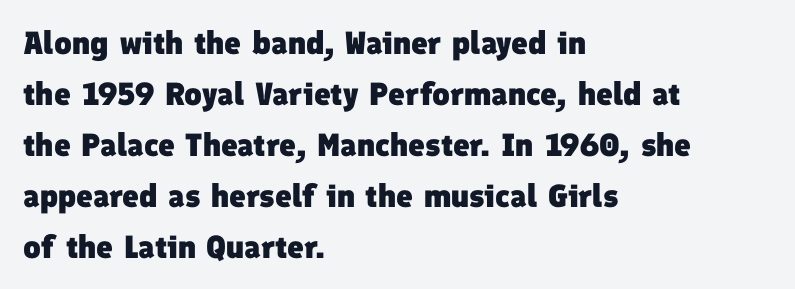
{"serif": "no", "bold": "yes", "weight": "heavy", "width": "normal", "stroke_contrast": "low", "x_height": "medium", "monospaced": "no", "underline": "no", "align": "left", "line_spacing": "normal", "line_spacing_ratio": 1.59, "letter_spacing": "normal", "letter_spacing_em": 0.0, "glyph_px": 32}
